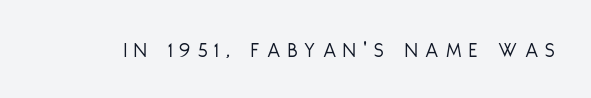
The image shows 22 px text type, upright; set unusually wide letter spacing (+0.33 em), not underlined.
